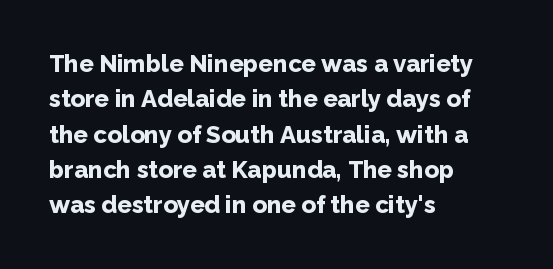
The image shows 24 px bold type, upright; set left-aligned, normal line spacing (1.47x), normal letter spacing, not underlined.
